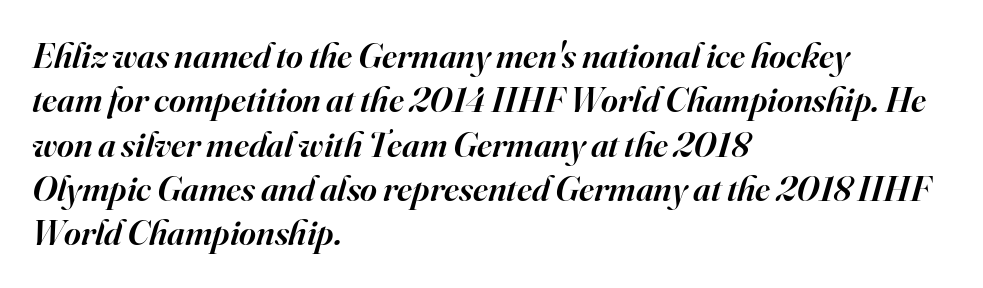
{"serif": "yes", "italic": "yes", "lean": "right", "slant_degrees": 16, "bold": "semi", "weight": "semibold", "width": "normal", "stroke_contrast": "high", "x_height": "small", "monospaced": "no", "underline": "no", "align": "left", "line_spacing_ratio": 1.23, "letter_spacing": "normal", "letter_spacing_em": 0.0, "glyph_px": 36}
